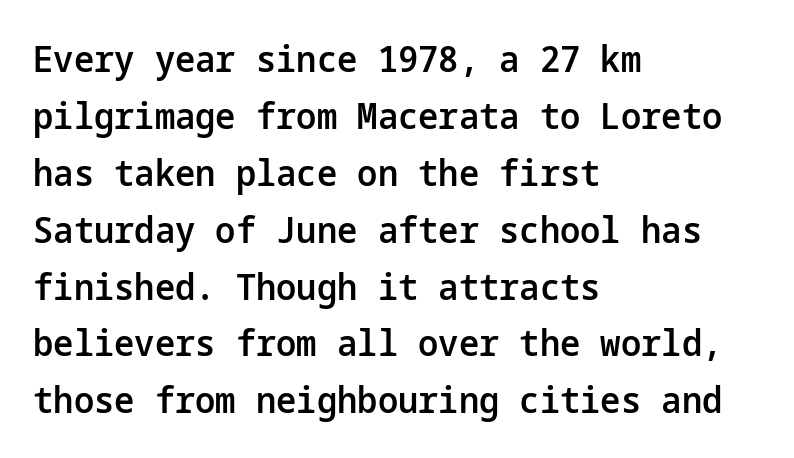
{"serif": "no", "italic": "no", "bold": "semi", "weight": "semibold", "width": "normal", "stroke_contrast": "low", "x_height": "medium", "underline": "no", "align": "left", "line_spacing": "normal", "line_spacing_ratio": 1.58, "letter_spacing": "normal", "letter_spacing_em": 0.0, "glyph_px": 36}
